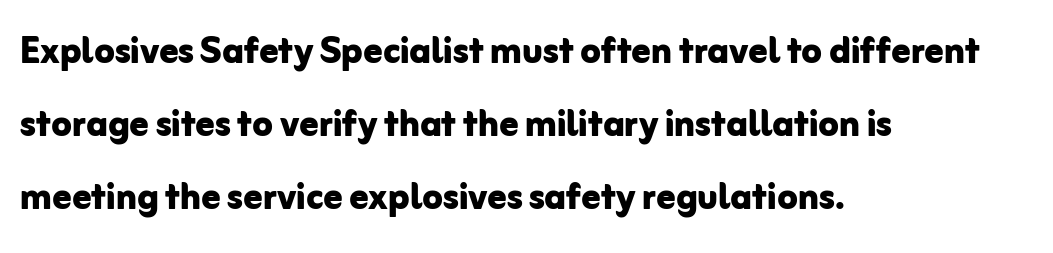
This sample keeps an unexceptional amount of space between lines. Horizontally, the lines are justified to the leading edge only. Here the designer chose a conventional face with non-uniform glyph widths. The glyphs in this specimen are sans serif. Quick note: not italic, upright.
